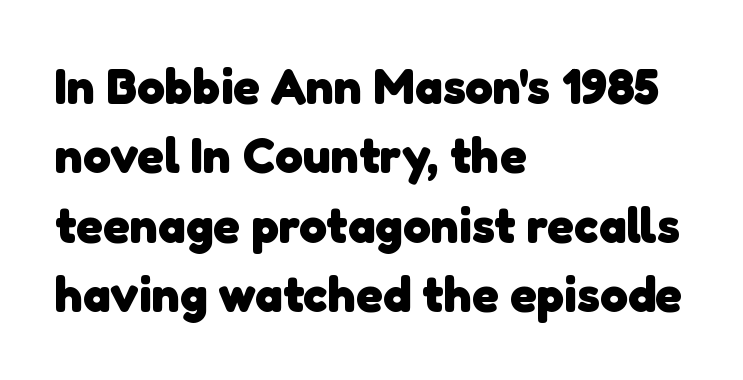
Type without underlining. Do the characters align in a grid? No, the font is proportional. The typesetting leans heavy: a genuine bold. The type family on display is of the sans-serif kind. Letter spacing: default. The typesetter chose a ragged-right arrangement here.
